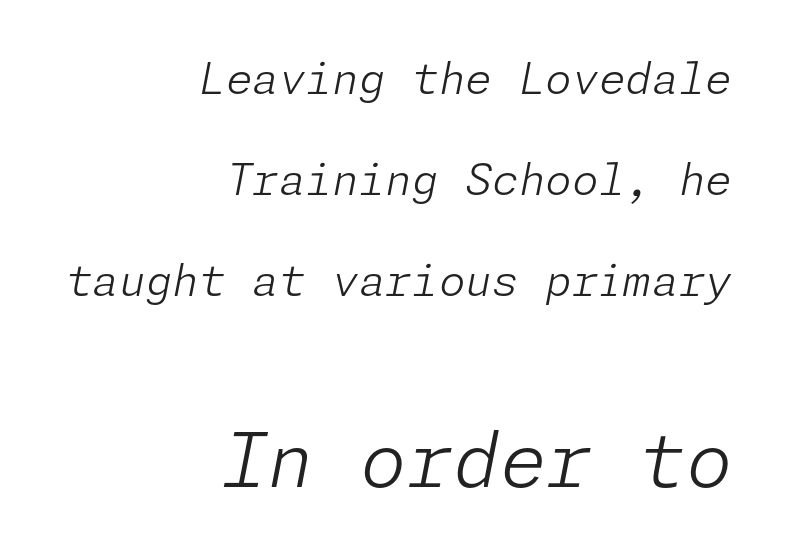
The image shows 75 px light type, italic (leaning right); set right-aligned, loose line spacing (2.35x), normal letter spacing, not underlined; the second (bottom) block is 1.74x larger; low stroke contrast and a medium x-height.
